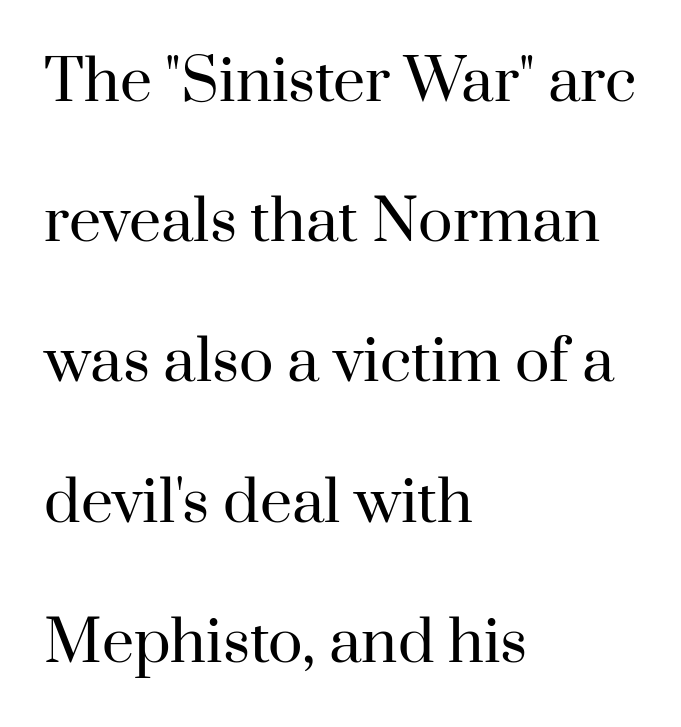
The image shows 57 px regular-weight serif type, upright; set left-aligned, loose line spacing (2.46x), normal letter spacing, not underlined; high stroke contrast and a small x-height.
